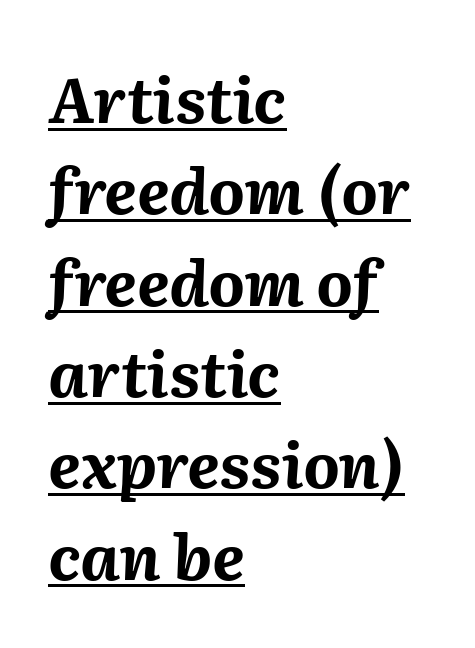
The image shows 63 px bold type, italic (leaning right); set left-aligned, normal line spacing (1.45x), normal letter spacing, underlined; medium stroke contrast and a medium x-height.
